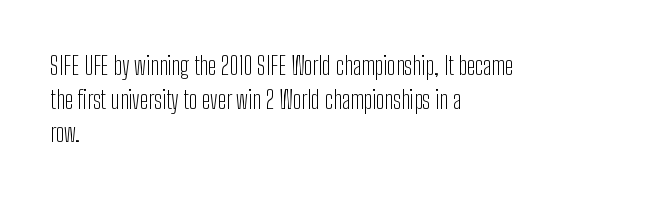
{"italic": "no", "bold": "no", "underline": "no", "align": "left", "line_spacing": "normal", "line_spacing_ratio": 1.35, "letter_spacing": "normal", "letter_spacing_em": 0.0, "glyph_px": 25}
